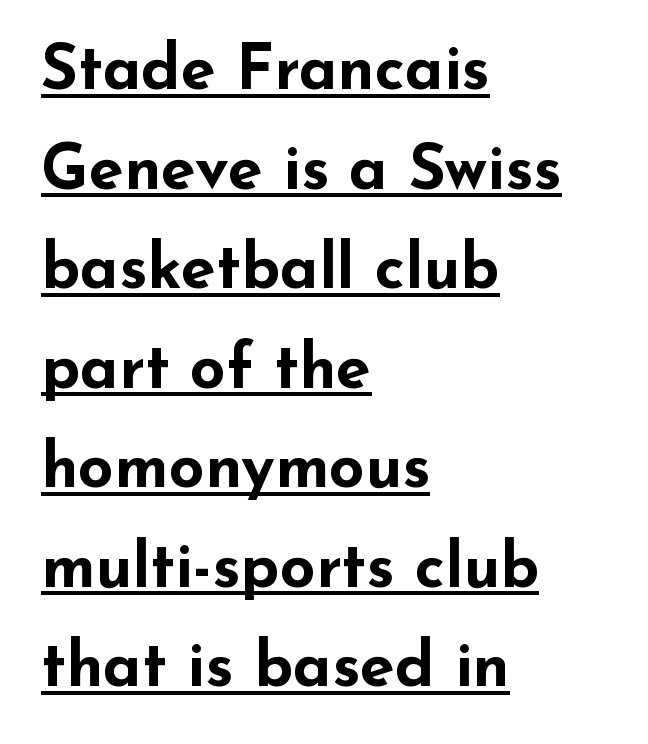
Q: Is the text bold? A: Yes.
Q: Is the text italic (slanted)? A: No, it is upright.
Q: Is the typeface a serif or a sans-serif typeface? A: Sans-serif.
Q: Is the text underlined? A: Yes.
Q: How is the paragraph aligned? A: Left-aligned.
Q: Is the spacing between letters normal or unusually wide? A: Normal.
Q: Is the spacing between lines tight, normal or loose? A: Normal.
Q: Width (condensed, normal, or wide)? A: Wide.
Q: Stroke contrast? A: Low.
Q: x-height? A: Small.
Q: Monospaced? A: No.
